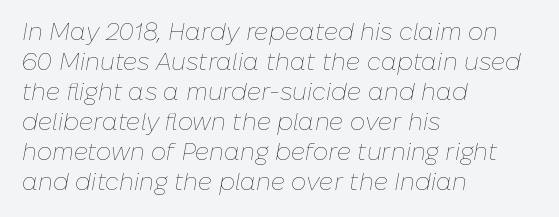
Q: Is the text bold? A: No.
Q: Is the text italic (slanted)? A: Yes, it leans right by about 10 degrees.
Q: Is the text underlined? A: No.
Q: How is the paragraph aligned? A: Left-aligned.
Q: Is the spacing between letters normal or unusually wide? A: Normal.
Q: Is the spacing between lines tight, normal or loose? A: Normal.
